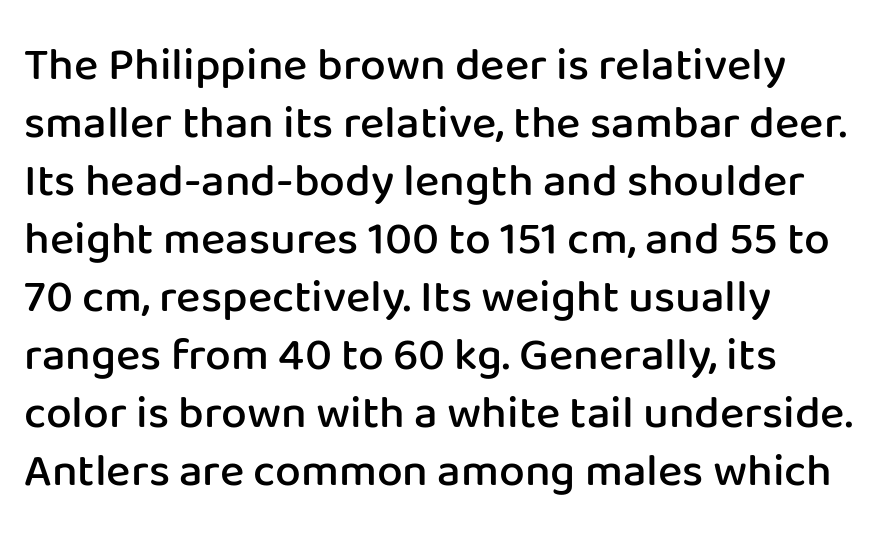
Q: Is the text bold? A: Semi-bold.
Q: Is the text italic (slanted)? A: No, it is upright.
Q: Is the typeface a serif or a sans-serif typeface? A: Sans-serif.
Q: Is the text underlined? A: No.
Q: How is the paragraph aligned? A: Left-aligned.
Q: Is the spacing between letters normal or unusually wide? A: Normal.
Q: Is the spacing between lines tight, normal or loose? A: Normal.
Q: Width (condensed, normal, or wide)? A: Normal.
Q: Stroke contrast? A: Low.
Q: x-height? A: Medium.
Q: Monospaced? A: No.
